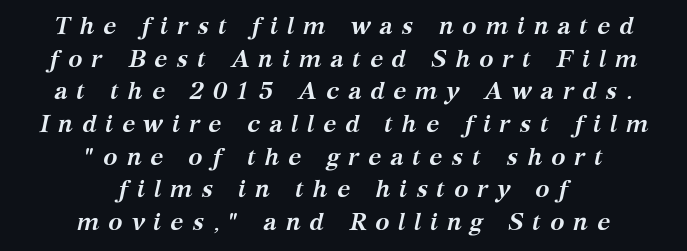
Q: Is the text bold? A: Yes.
Q: Is the text italic (slanted)? A: Yes, it leans right by about 12 degrees.
Q: Is the text underlined? A: No.
Q: How is the paragraph aligned? A: Centered.
Q: Is the spacing between letters normal or unusually wide? A: Unusually wide.
Q: Is the spacing between lines tight, normal or loose? A: Normal.
